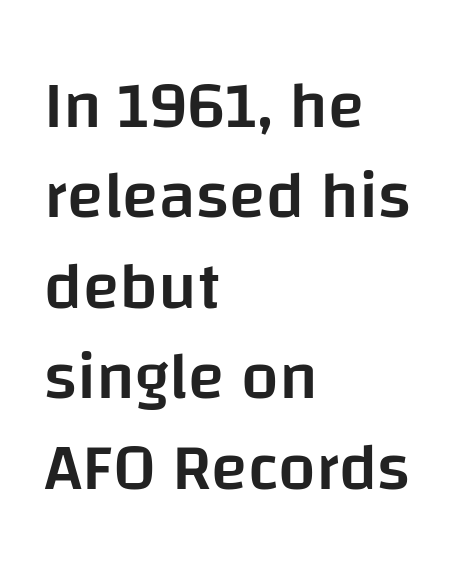
{"serif": "no", "italic": "no", "bold": "semi", "weight": "semibold", "width": "normal", "stroke_contrast": "low", "x_height": "large", "monospaced": "no", "underline": "no", "align": "left", "line_spacing": "normal", "line_spacing_ratio": 1.35, "letter_spacing": "normal", "letter_spacing_em": 0.0, "glyph_px": 67}
